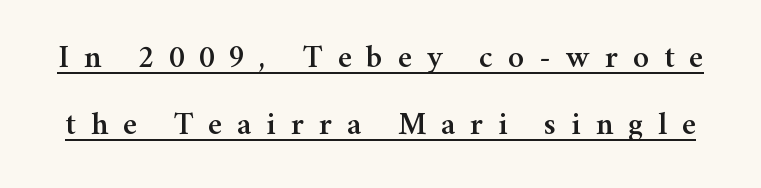
Q: Is the text italic (slanted)? A: No, it is upright.
Q: Is the typeface a serif or a sans-serif typeface? A: Serif.
Q: Is the text underlined? A: Yes.
Q: Is the spacing between letters normal or unusually wide? A: Unusually wide.
Q: Is the spacing between lines tight, normal or loose? A: Loose.
Q: Width (condensed, normal, or wide)? A: Normal.
Q: Stroke contrast? A: Medium.
Q: x-height? A: Medium.
Q: Monospaced? A: No.
